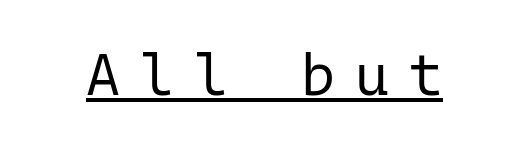
Each stroke keeps to a modest, everyday thickness or less. The tracking jumps out immediately: characters are airy and widely separated. Each letter's strokes conclude bluntly, with no projecting serifs. Note the uniform advance width — an 'i' takes as much space as an 'm'.
